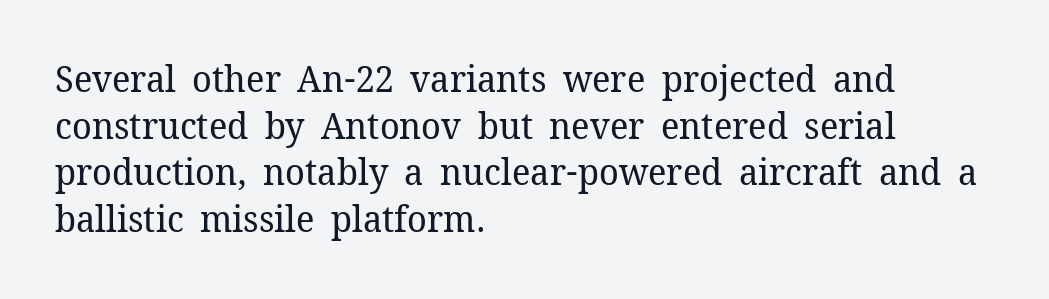
The image shows 37 px regular-weight serif type, upright; set left-aligned, normal line spacing (1.26x), normal letter spacing, not underlined; low stroke contrast and a medium x-height.
